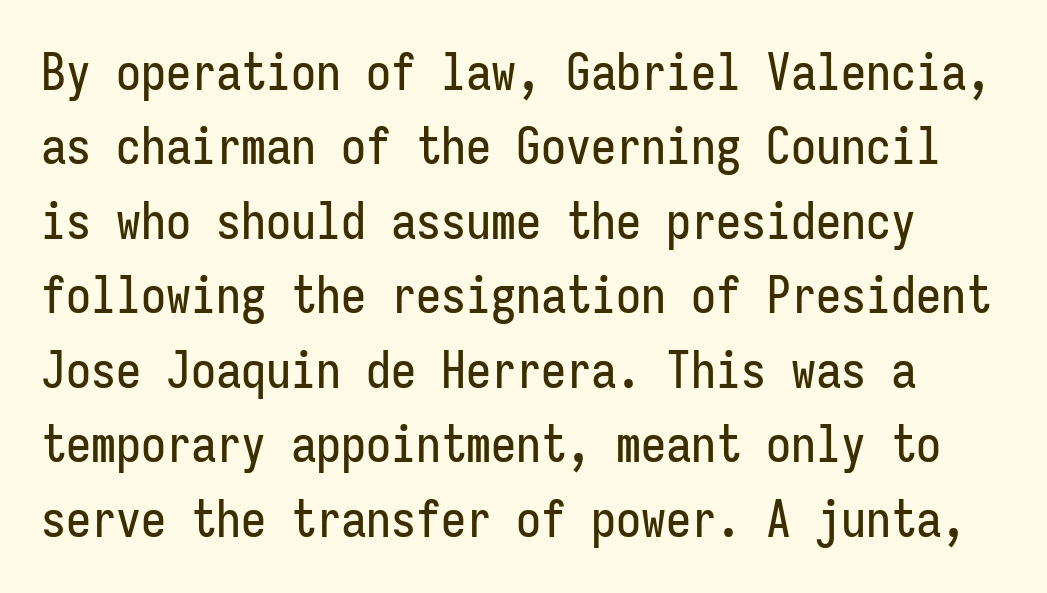
The image shows 50 px condensed sans-serif type, upright, monospaced; set normal line spacing (1.49x), normal letter spacing, not underlined; low stroke contrast and a medium x-height.
